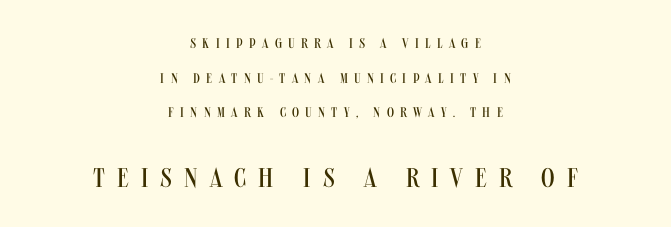
Q: Is the text bold? A: No.
Q: Is the text italic (slanted)? A: No, it is upright.
Q: Is the text underlined? A: No.
Q: How is the paragraph aligned? A: Centered.
Q: Is the spacing between letters normal or unusually wide? A: Unusually wide.
Q: Is the spacing between lines tight, normal or loose? A: Loose.
Q: Which block of text is set in a larger size, the first (top) or the second (bottom)? A: The second (bottom) one.
